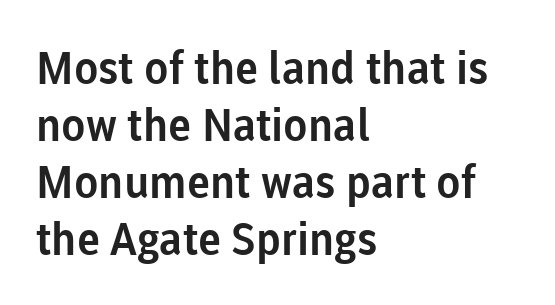
Q: Is the text italic (slanted)? A: No, it is upright.
Q: Is the typeface a serif or a sans-serif typeface? A: Sans-serif.
Q: Is the text underlined? A: No.
Q: How is the paragraph aligned? A: Left-aligned.
Q: Is the spacing between letters normal or unusually wide? A: Normal.
Q: Is the spacing between lines tight, normal or loose? A: Normal.
Q: Width (condensed, normal, or wide)? A: Normal.
Q: Stroke contrast? A: Low.
Q: x-height? A: Medium.
Q: Monospaced? A: No.
